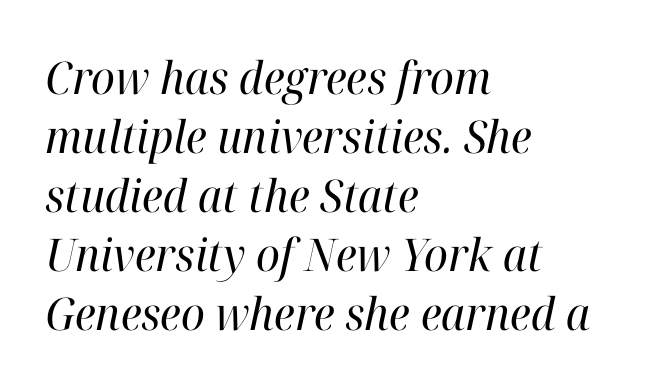
Q: Is the text bold? A: No.
Q: Is the text italic (slanted)? A: Yes, it leans right by about 12 degrees.
Q: Is the typeface a serif or a sans-serif typeface? A: Serif.
Q: Is the text underlined? A: No.
Q: How is the paragraph aligned? A: Left-aligned.
Q: Is the spacing between letters normal or unusually wide? A: Normal.
Q: Is the spacing between lines tight, normal or loose? A: Normal.
Q: Width (condensed, normal, or wide)? A: Normal.
Q: Stroke contrast? A: High.
Q: x-height? A: Medium.
Q: Monospaced? A: No.
